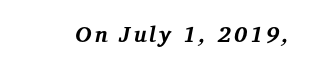
{"italic": "yes", "lean": "right", "slant_degrees": 12, "bold": "yes", "underline": "no", "glyph_px": 22}
